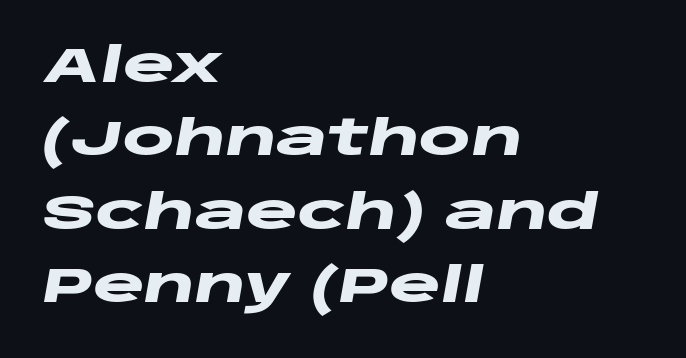
The image shows 49 px heavy, wide type, italic (leaning right); set left-aligned, normal line spacing (1.5x), normal letter spacing, not underlined; low stroke contrast and a large x-height.
